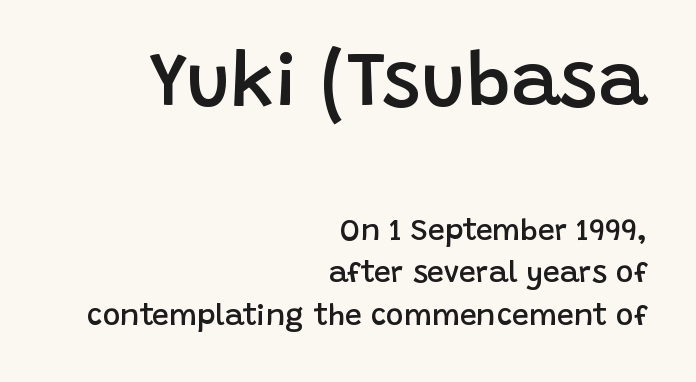
Which margin do the lines hug? The right one — the left edge is uneven. To sum up the face: it is a sans, with no serifs. Students, observe: this is what conventionally led text looks like. The lettering holds an erect, upright posture throughout. Caption: standard tracking, unaltered. A student would notice the top passage is typeset larger than what follows.
